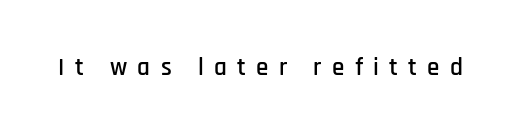
Q: Is the text italic (slanted)? A: No, it is upright.
Q: Is the text underlined? A: No.
Q: Is the spacing between letters normal or unusually wide? A: Unusually wide.
